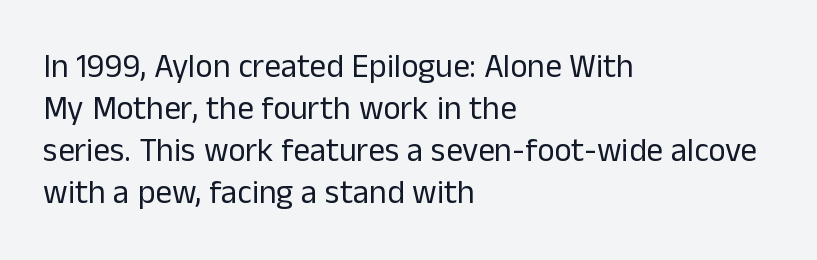
Q: Is the text bold? A: No.
Q: Is the text italic (slanted)? A: No, it is upright.
Q: Is the typeface a serif or a sans-serif typeface? A: Sans-serif.
Q: Is the text underlined? A: No.
Q: How is the paragraph aligned? A: Left-aligned.
Q: Is the spacing between letters normal or unusually wide? A: Normal.
Q: Is the spacing between lines tight, normal or loose? A: Normal.
Q: Width (condensed, normal, or wide)? A: Normal.
Q: Stroke contrast? A: Low.
Q: x-height? A: Medium.
Q: Monospaced? A: No.
